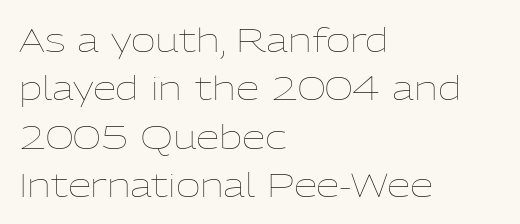
{"italic": "no", "bold": "no", "weight": "thin", "width": "normal", "stroke_contrast": "low", "x_height": "medium", "monospaced": "no", "underline": "no", "align": "left", "line_spacing": "normal", "line_spacing_ratio": 1.42, "letter_spacing": "normal", "letter_spacing_em": 0.0, "glyph_px": 34}
